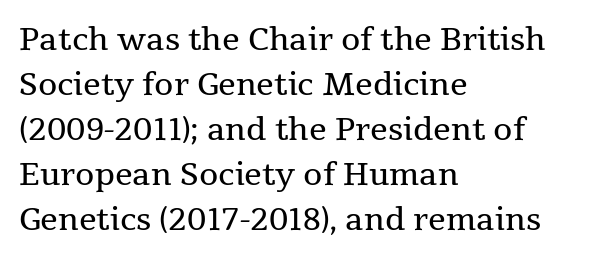
The image shows 31 px regular-weight serif type, upright; set left-aligned, normal line spacing (1.45x), normal letter spacing, not underlined; medium stroke contrast and a medium x-height.
